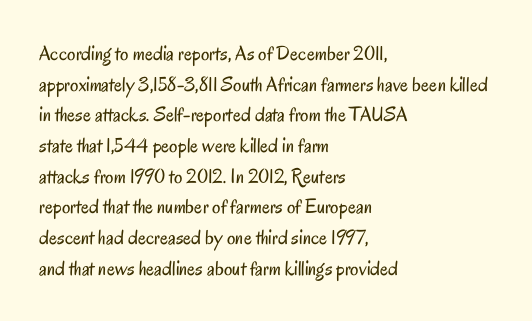
{"italic": "no", "bold": "no", "underline": "no", "align": "left", "line_spacing": "normal", "line_spacing_ratio": 1.46, "letter_spacing": "normal", "letter_spacing_em": 0.0, "glyph_px": 21}
